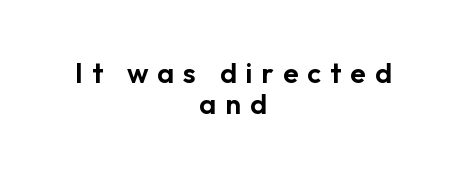
The image shows 28 px sans-serif type, upright; set centered, tight line spacing (1.11x), unusually wide letter spacing (+0.33 em), not underlined; low stroke contrast and a medium x-height.
